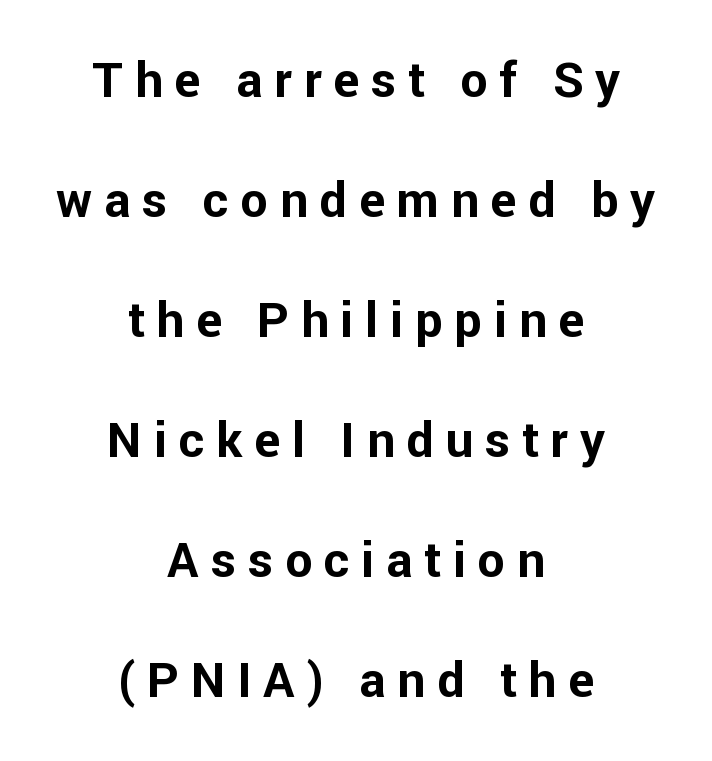
The image shows 49 px bold sans-serif type, upright; set centered, loose line spacing (2.45x), unusually wide letter spacing (+0.24 em), not underlined; low stroke contrast and a medium x-height.
